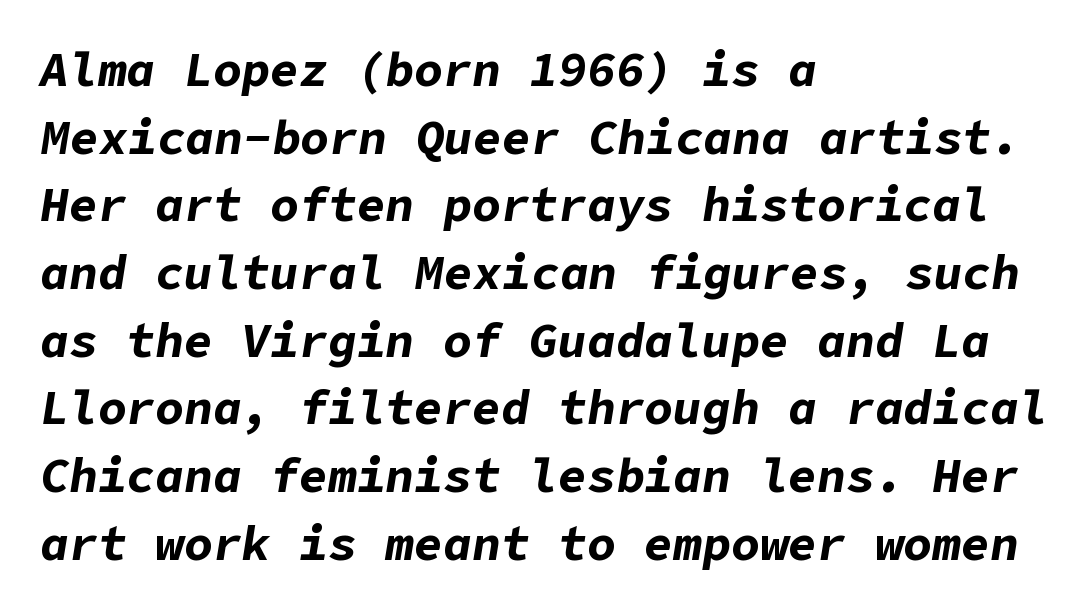
The image shows 48 px bold type, italic (leaning right); set left-aligned, normal line spacing (1.41x), normal letter spacing, not underlined; low stroke contrast and a medium x-height.
